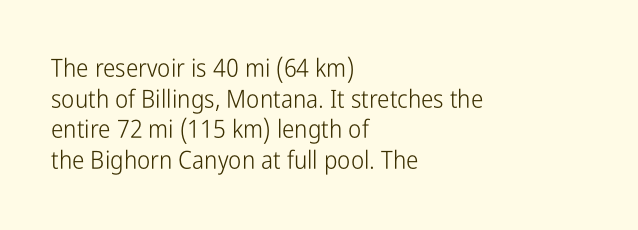
Q: Is the text bold? A: No.
Q: Is the text italic (slanted)? A: No, it is upright.
Q: Is the text underlined? A: No.
Q: How is the paragraph aligned? A: Left-aligned.
Q: Is the spacing between letters normal or unusually wide? A: Normal.
